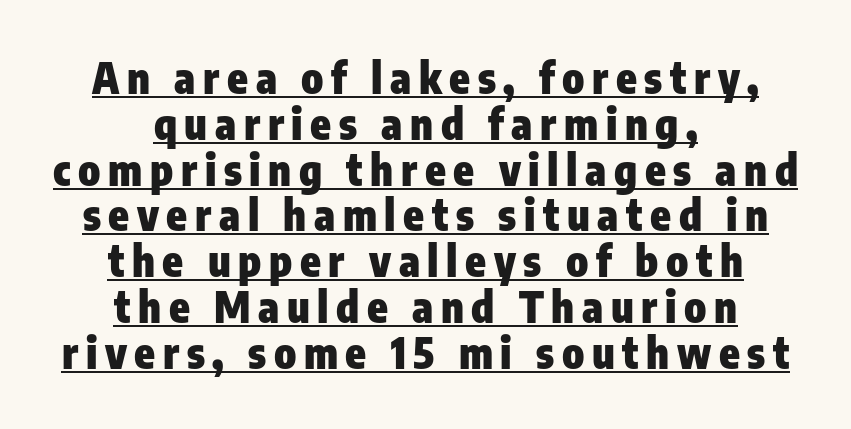
The image shows 42 px heavy, condensed sans-serif type, upright; set centered, tight line spacing (1.09x), underlined; low stroke contrast and a medium x-height.
